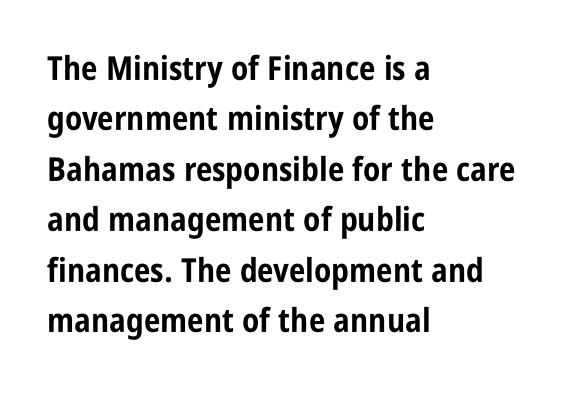
Thick stems and heavy bowls — unmistakably bold. In terms of letterspacing, this is plain default setting. You could not count columns in this text — the font is proportionally spaced. Honestly, the row spacing looks completely unremarkable. The type sits square on the baseline with zero lean.
